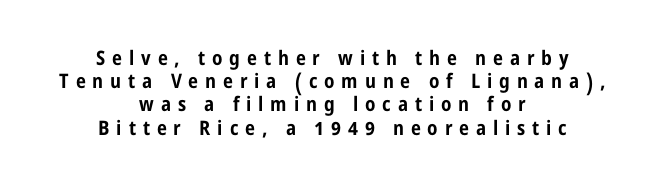
The compositor balanced each line on the midline. Each row of text sits above clean, open space. The glyphs have the mass of a bold cut. Upright lettering throughout. Students, note that the glyphs here are deliberately spaced far apart.
